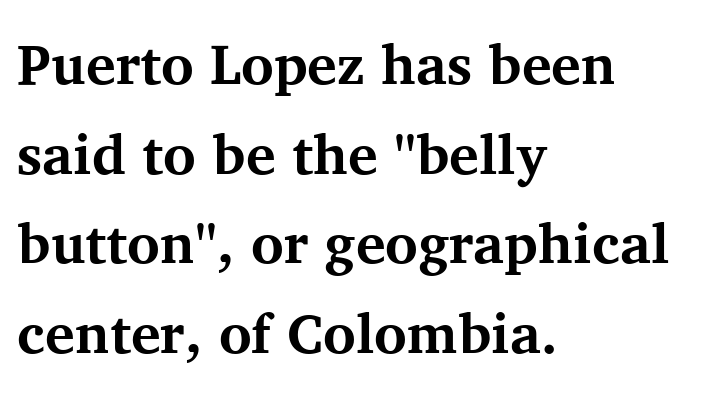
Q: Is the text bold? A: Yes.
Q: Is the text italic (slanted)? A: No, it is upright.
Q: Is the typeface a serif or a sans-serif typeface? A: Serif.
Q: Is the text underlined? A: No.
Q: How is the paragraph aligned? A: Left-aligned.
Q: Is the spacing between letters normal or unusually wide? A: Normal.
Q: Is the spacing between lines tight, normal or loose? A: Normal.
Q: Width (condensed, normal, or wide)? A: Normal.
Q: Stroke contrast? A: Medium.
Q: x-height? A: Medium.
Q: Monospaced? A: No.
